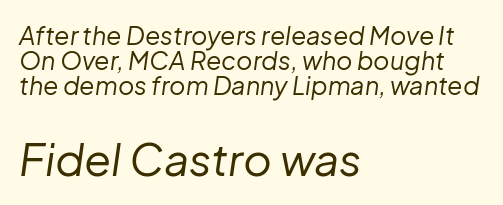
{"italic": "yes", "lean": "right", "slant_degrees": 8, "bold": "no", "weight": "regular", "width": "normal", "stroke_contrast": "low", "x_height": "medium", "monospaced": "no", "underline": "no", "align": "left", "line_spacing": "tight", "line_spacing_ratio": 1.01, "letter_spacing": "normal", "letter_spacing_em": 0.0, "larger_block": "second", "size_ratio": 1.76, "glyph_px": 44}
